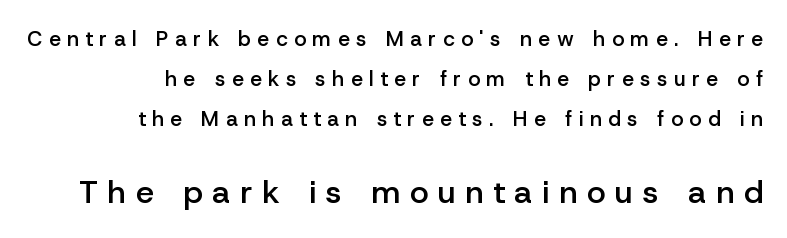
{"serif": "no", "italic": "no", "bold": "semi", "weight": "semibold", "width": "normal", "stroke_contrast": "low", "x_height": "medium", "monospaced": "no", "underline": "no", "align": "right", "line_spacing": "loose", "line_spacing_ratio": 1.91, "letter_spacing": "wide", "letter_spacing_em": 0.31, "larger_block": "second", "size_ratio": 1.52, "glyph_px": 32}
